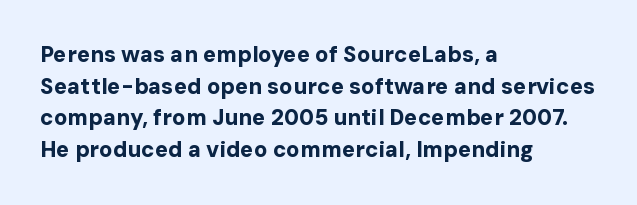
The image shows 22 px bold type, upright; set left-aligned, normal line spacing (1.44x), normal letter spacing, not underlined.
